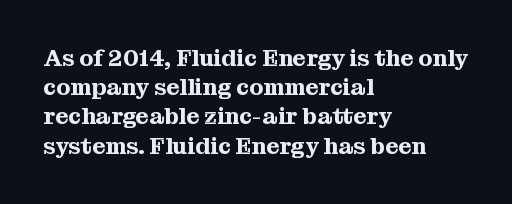
Q: Is the text italic (slanted)? A: No, it is upright.
Q: Is the text underlined? A: No.
Q: How is the paragraph aligned? A: Left-aligned.
Q: Is the spacing between letters normal or unusually wide? A: Normal.
Q: Is the spacing between lines tight, normal or loose? A: Normal.
